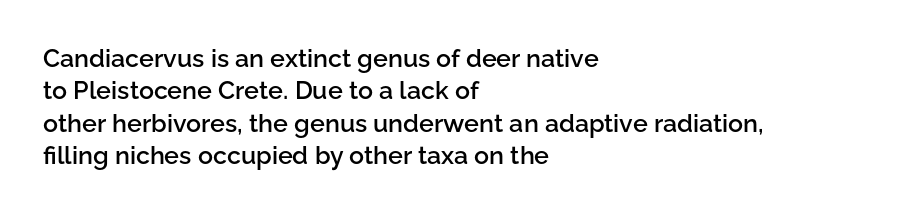
{"italic": "no", "bold": "semi", "underline": "no", "align": "left", "line_spacing": "normal", "line_spacing_ratio": 1.3, "letter_spacing": "normal", "letter_spacing_em": 0.0, "glyph_px": 25}
